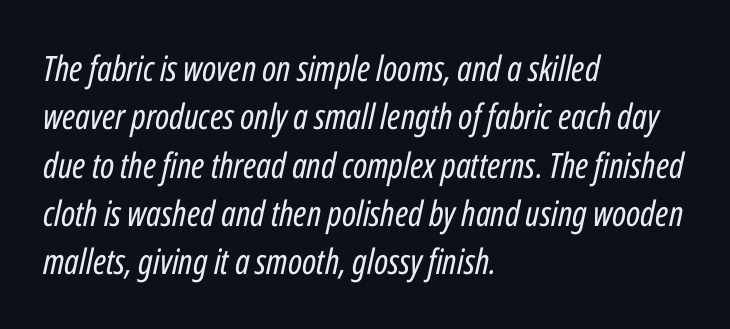
Q: Is the text bold? A: No.
Q: Is the text italic (slanted)? A: Yes, it leans right by about 12 degrees.
Q: Is the text underlined? A: No.
Q: How is the paragraph aligned? A: Left-aligned.
Q: Is the spacing between letters normal or unusually wide? A: Normal.
Q: Is the spacing between lines tight, normal or loose? A: Normal.
Q: Width (condensed, normal, or wide)? A: Condensed.
Q: Stroke contrast? A: Low.
Q: x-height? A: Medium.
Q: Monospaced? A: No.
